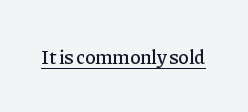
The letters stand upright; this is a roman face. Tracking here is standard; glyphs follow each other at the usual distance. Descenders here cross a horizontal rule under the line.
